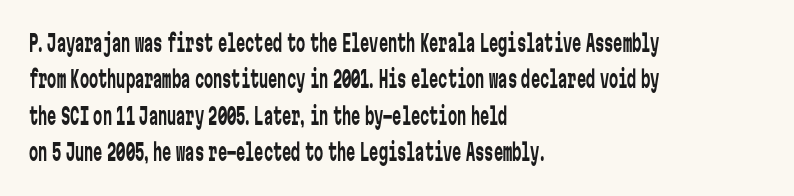
Compared with typical paragraphs, the rows here are spaced about the same. The letterforms sit at book weight or below. Ascenders rise straight up at ninety degrees. The lines are quadded left. Check the space under the baseline: it is left empty. Tracking value appears to be zero — textbook default spacing.
